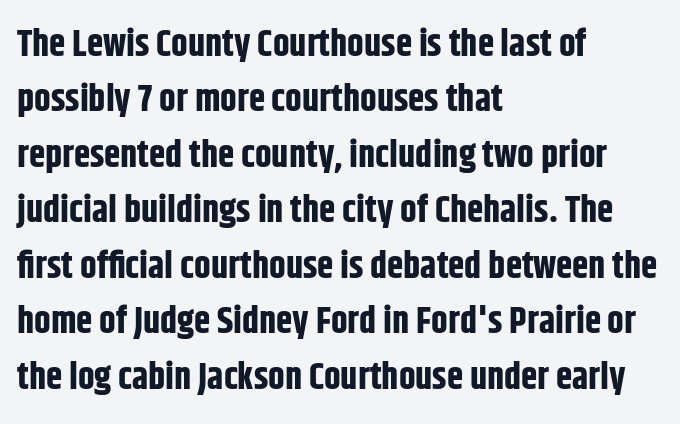
Q: Is the text bold? A: Yes.
Q: Is the text italic (slanted)? A: No, it is upright.
Q: Is the typeface a serif or a sans-serif typeface? A: Sans-serif.
Q: Is the text underlined? A: No.
Q: How is the paragraph aligned? A: Left-aligned.
Q: Is the spacing between letters normal or unusually wide? A: Normal.
Q: Is the spacing between lines tight, normal or loose? A: Normal.
Q: Width (condensed, normal, or wide)? A: Condensed.
Q: Stroke contrast? A: Low.
Q: x-height? A: Large.
Q: Monospaced? A: No.
